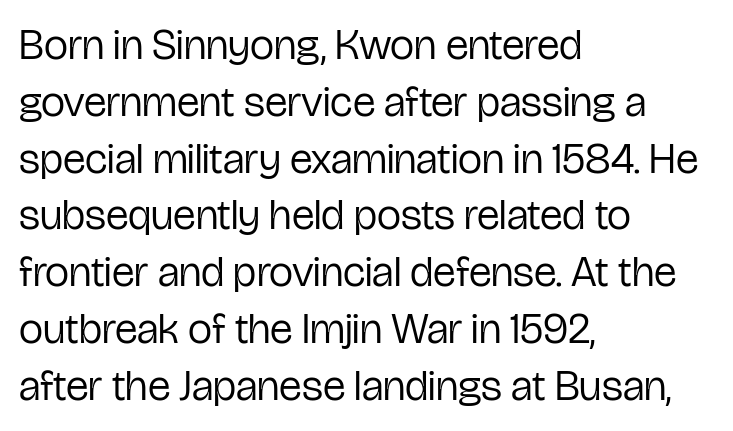
Think standard paragraph weight, or any step lighter than that. The letterforms sit shoulder to shoulder at normal distance. Character widths vary here, with narrow letters taking less room than wide ones. The typography opts for an upright posture over an oblique one. Has an underline been added? It has not. Does the copy run flush right? No — it runs flush left.
